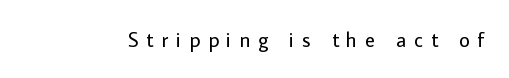
Q: Is the text bold? A: No.
Q: Is the text italic (slanted)? A: No, it is upright.
Q: Is the text underlined? A: No.
Q: Is the spacing between letters normal or unusually wide? A: Unusually wide.
